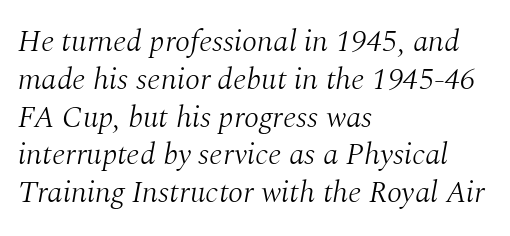
The image shows 31 px light serif type, italic (leaning right); set left-aligned, line spacing 1.22x, normal letter spacing, not underlined; medium stroke contrast and a medium x-height.
